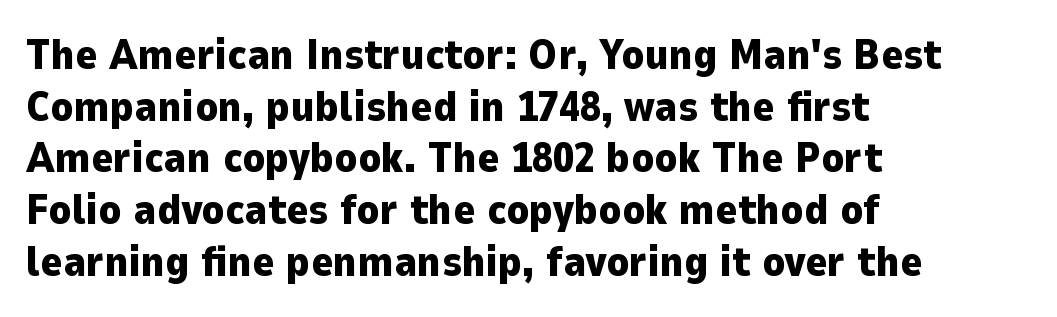
Q: Is the text bold? A: Yes.
Q: Is the text italic (slanted)? A: No, it is upright.
Q: Is the typeface a serif or a sans-serif typeface? A: Sans-serif.
Q: Is the text underlined? A: No.
Q: How is the paragraph aligned? A: Left-aligned.
Q: Is the spacing between letters normal or unusually wide? A: Normal.
Q: Width (condensed, normal, or wide)? A: Normal.
Q: Stroke contrast? A: Low.
Q: x-height? A: Medium.
Q: Monospaced? A: No.
